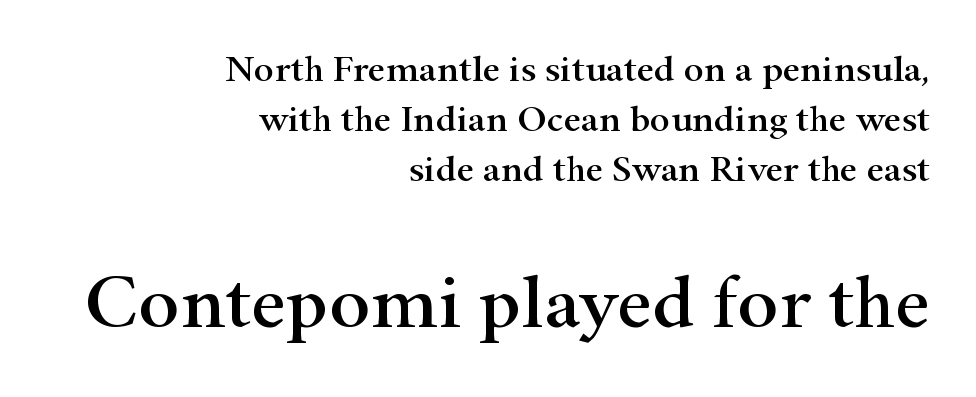
The image shows 77 px wide serif type, upright; set right-aligned, normal line spacing (1.31x), normal letter spacing, not underlined; the second (bottom) block is 2.03x larger; high stroke contrast and a small x-height.
